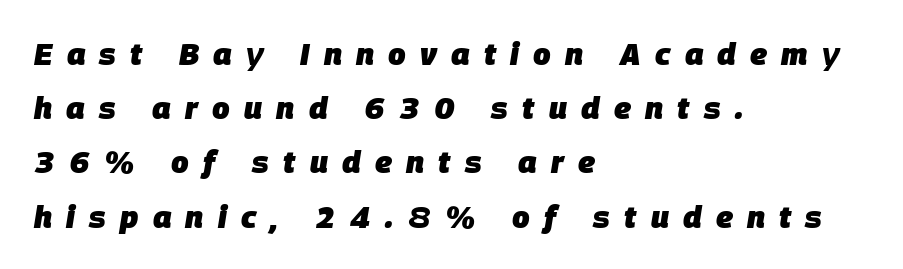
The image shows 31 px heavy type, italic (leaning right); set left-aligned, line spacing 1.75x, unusually wide letter spacing (+0.46 em), not underlined; low stroke contrast and a large x-height.
